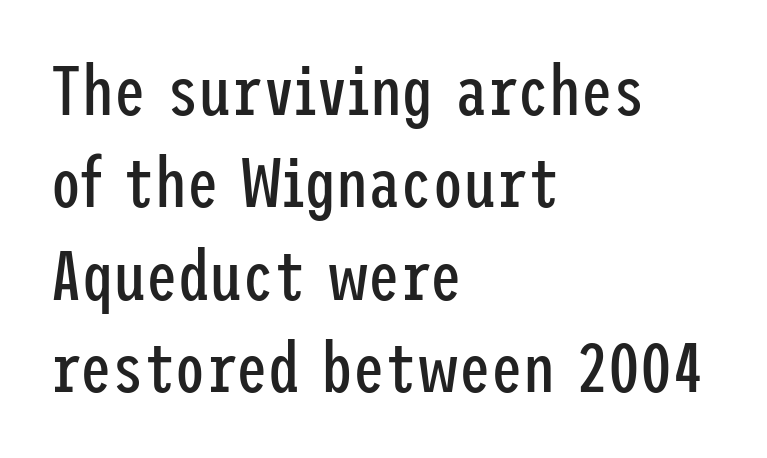
Q: Is the text bold? A: No.
Q: Is the text italic (slanted)? A: No, it is upright.
Q: Is the typeface a serif or a sans-serif typeface? A: Sans-serif.
Q: Is the text underlined? A: No.
Q: How is the paragraph aligned? A: Left-aligned.
Q: Is the spacing between letters normal or unusually wide? A: Normal.
Q: Is the spacing between lines tight, normal or loose? A: Normal.
Q: Width (condensed, normal, or wide)? A: Condensed.
Q: Stroke contrast? A: Low.
Q: x-height? A: Medium.
